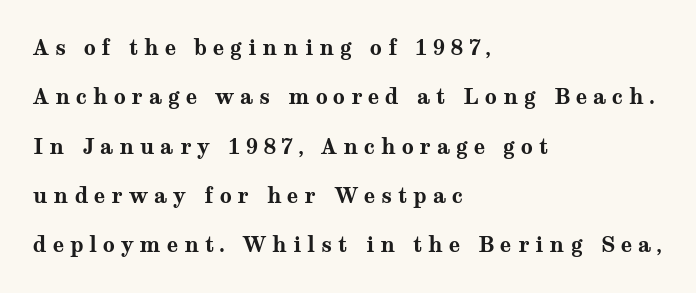
The image shows 21 px bold type, upright; set left-aligned, loose line spacing (2.35x), unusually wide letter spacing (+0.28 em), not underlined.
